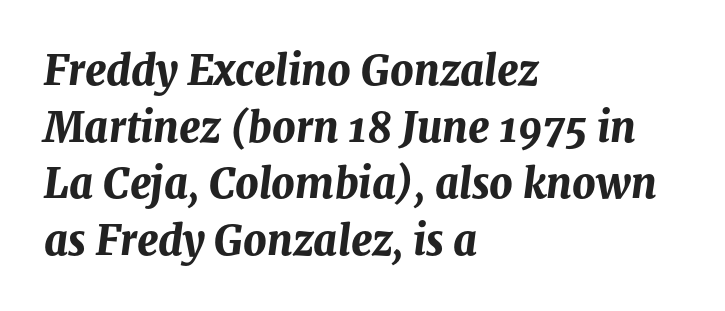
These lines stack with their left ends in a neat column. The specimen omits any rule beneath the text block's lines. The rendering keeps characters at their native spacing. Quick note: italic. The face used here is proportionally spaced, like ordinary book or web type.
